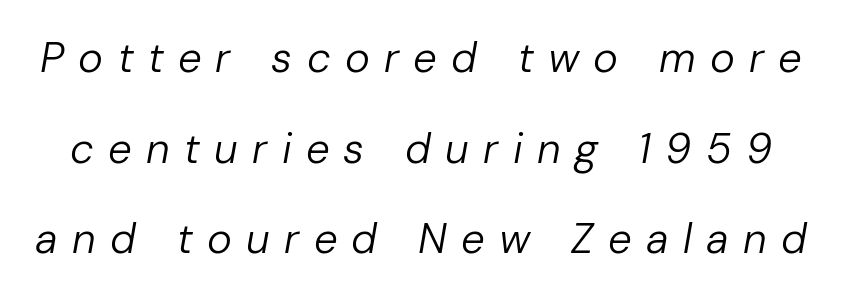
Leading: increased. Compared with typical body copy, the letter spacing here is much looser. Emphasis-style slanted type is in use. Beneath every word, the page is bare.
